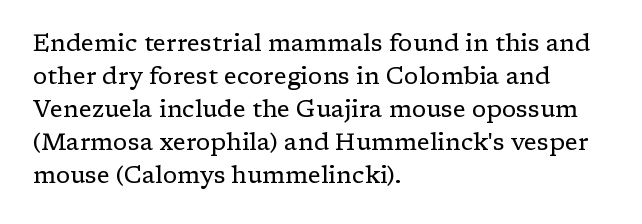
Q: Is the text bold? A: No.
Q: Is the text italic (slanted)? A: No, it is upright.
Q: Is the text underlined? A: No.
Q: How is the paragraph aligned? A: Left-aligned.
Q: Is the spacing between letters normal or unusually wide? A: Normal.
Q: Is the spacing between lines tight, normal or loose? A: Normal.
